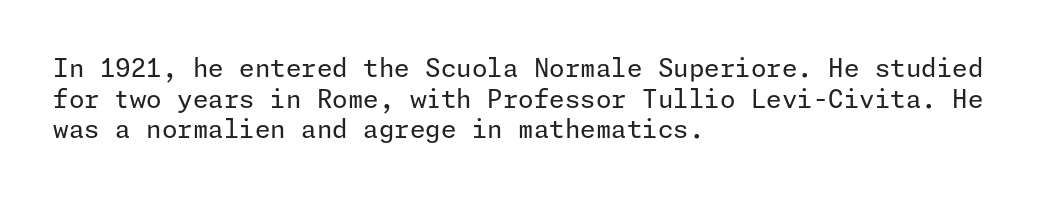
{"italic": "no", "bold": "no", "underline": "no", "align": "left", "line_spacing_ratio": 1.23, "letter_spacing": "normal", "letter_spacing_em": 0.0, "glyph_px": 25}
